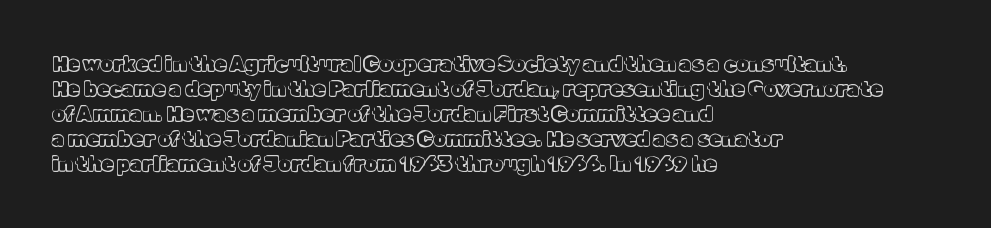
Q: Is the text italic (slanted)? A: No, it is upright.
Q: Is the text underlined? A: No.
Q: How is the paragraph aligned? A: Left-aligned.
Q: Is the spacing between letters normal or unusually wide? A: Normal.
Q: Is the spacing between lines tight, normal or loose? A: Normal.
